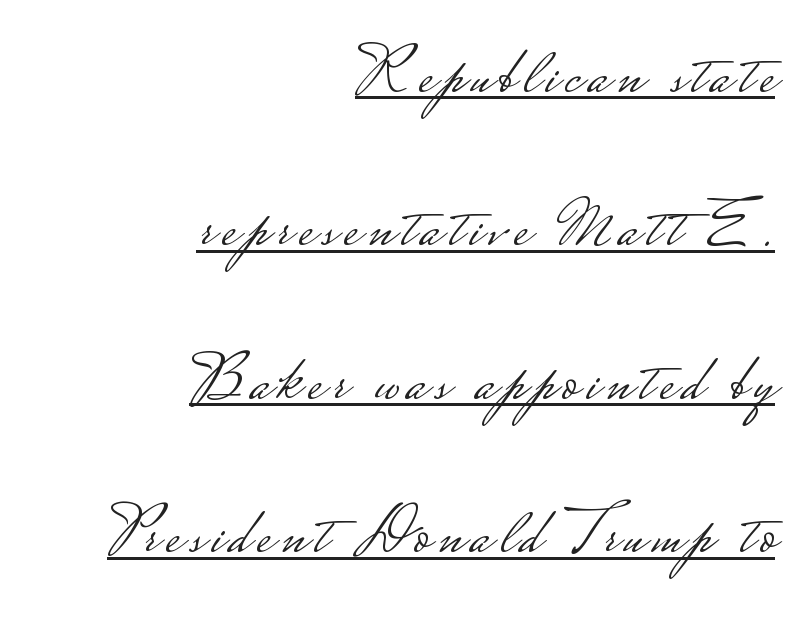
Q: Is the text bold? A: No.
Q: Is the text italic (slanted)? A: Yes.
Q: Is the typeface a serif or a sans-serif typeface? A: Sans-serif.
Q: Is the text underlined? A: Yes.
Q: How is the paragraph aligned? A: Right-aligned.
Q: Is the spacing between lines tight, normal or loose? A: Loose.
Q: Width (condensed, normal, or wide)? A: Wide.
Q: Stroke contrast? A: Low.
Q: Monospaced? A: No.
